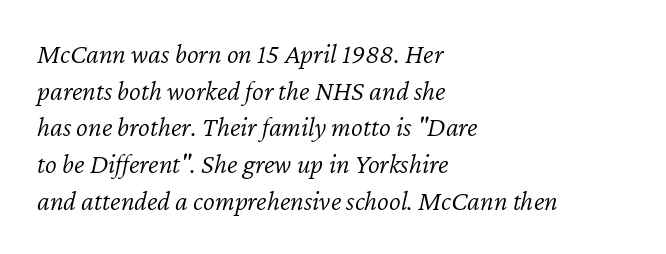
Q: Is the text bold? A: No.
Q: Is the text italic (slanted)? A: Yes, it leans right by about 12 degrees.
Q: Is the text underlined? A: No.
Q: How is the paragraph aligned? A: Left-aligned.
Q: Is the spacing between letters normal or unusually wide? A: Normal.
Q: Is the spacing between lines tight, normal or loose? A: Normal.
Q: Width (condensed, normal, or wide)? A: Normal.
Q: Stroke contrast? A: Low.
Q: x-height? A: Medium.
Q: Monospaced? A: No.
